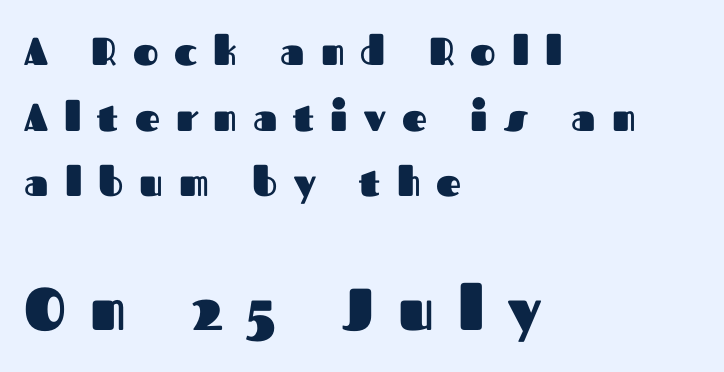
This rendering widens character spacing well past its baseline value. A typesetter would call this leading conventional body-copy spacing. The font family rendered here belongs to the sans-serif group. Caption: multi-line text, flush left, ragged right.
